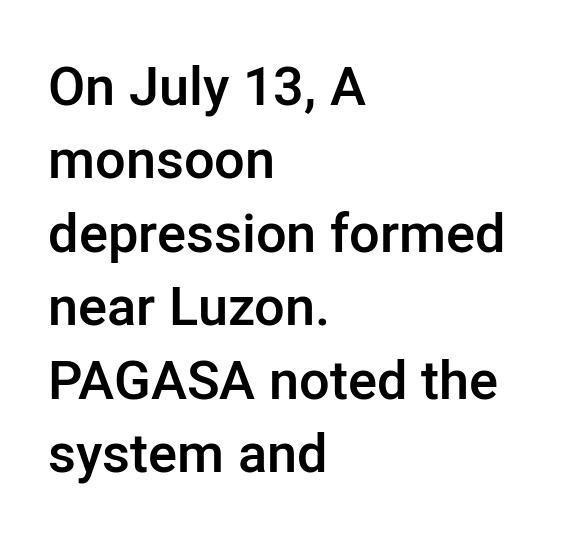
{"serif": "no", "italic": "no", "bold": "semi", "weight": "semibold", "width": "normal", "stroke_contrast": "low", "x_height": "medium", "monospaced": "no", "underline": "no", "align": "left", "line_spacing": "normal", "line_spacing_ratio": 1.36, "letter_spacing": "normal", "letter_spacing_em": 0.0, "glyph_px": 54}
